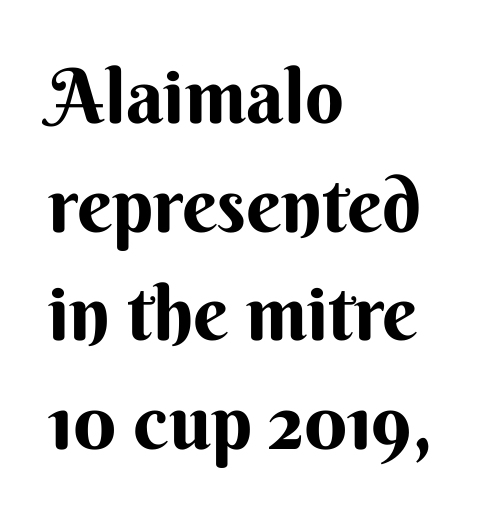
{"serif": "no", "italic": "no", "bold": "yes", "weight": "bold", "width": "normal", "stroke_contrast": "medium", "x_height": "small", "monospaced": "no", "underline": "no", "align": "left", "line_spacing": "normal", "line_spacing_ratio": 1.43, "letter_spacing": "normal", "letter_spacing_em": 0.0, "glyph_px": 76}
